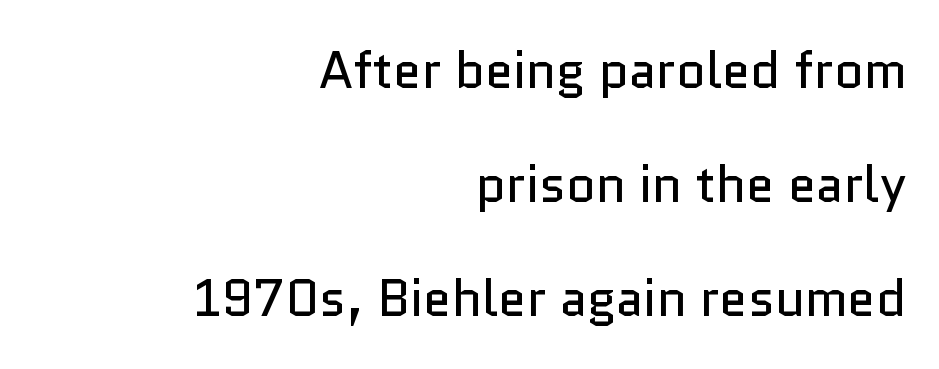
Q: Is the text bold? A: No.
Q: Is the text italic (slanted)? A: No, it is upright.
Q: Is the typeface a serif or a sans-serif typeface? A: Sans-serif.
Q: Is the text underlined? A: No.
Q: How is the paragraph aligned? A: Right-aligned.
Q: Is the spacing between letters normal or unusually wide? A: Normal.
Q: Is the spacing between lines tight, normal or loose? A: Loose.
Q: Width (condensed, normal, or wide)? A: Normal.
Q: Stroke contrast? A: Low.
Q: x-height? A: Medium.
Q: Monospaced? A: No.
